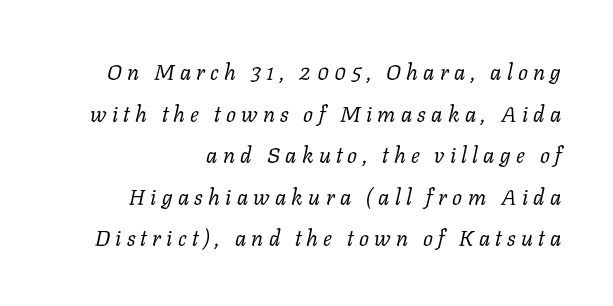
Q: Is the text bold? A: No.
Q: Is the text italic (slanted)? A: Yes, it leans right by about 11 degrees.
Q: Is the text underlined? A: No.
Q: How is the paragraph aligned? A: Right-aligned.
Q: Is the spacing between letters normal or unusually wide? A: Unusually wide.
